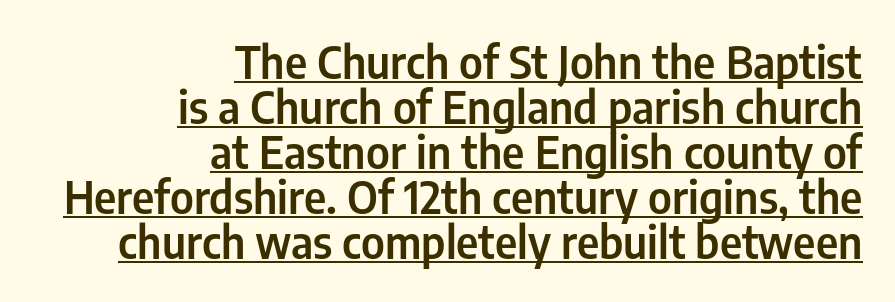
The image shows 44 px condensed sans-serif type, upright; set right-aligned, tight line spacing (1.02x), normal letter spacing, underlined; low stroke contrast and a medium x-height.
